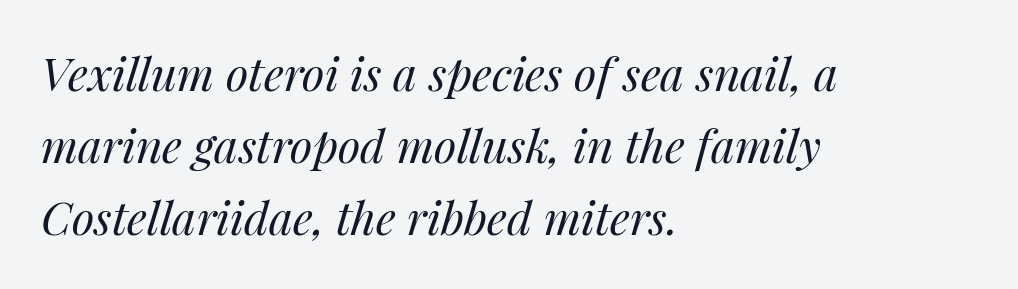
Ink coverage per letter is moderate at most. Reading down the column, the eye jumps a familiar distance to each next line. You can tell it's italic because the verticals aren't actually vertical. The paragraph has a hard left edge and a soft right edge. Proportional: the letters do not fall into vertical columns. Each row of text sits above clean, open space.
